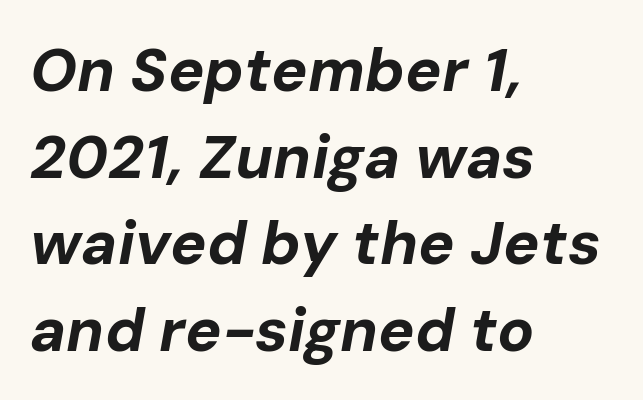
{"italic": "yes", "lean": "right", "slant_degrees": 10, "bold": "yes", "weight": "bold", "width": "normal", "stroke_contrast": "low", "x_height": "medium", "monospaced": "no", "underline": "no", "align": "left", "line_spacing": "normal", "line_spacing_ratio": 1.42, "letter_spacing": "normal", "letter_spacing_em": 0.0, "glyph_px": 61}
